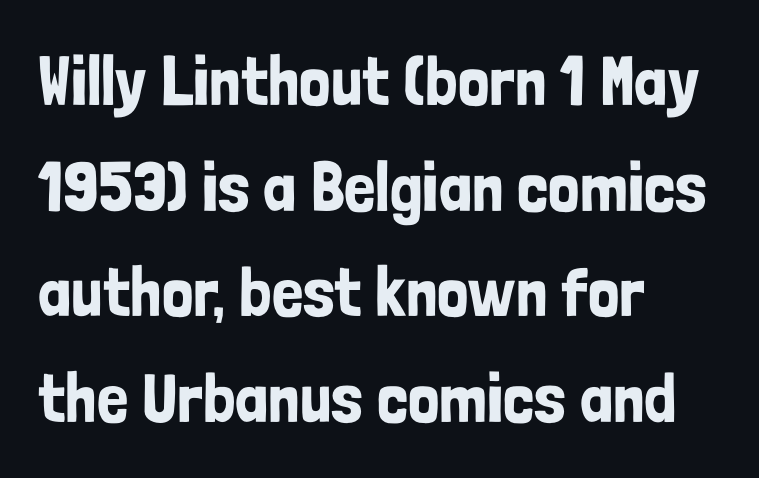
Line starts are locked; line ends wander. Each row of text sits above clean, open space. The line texture is even and compact thanks to regular tracking. Each new line begins a customary step beneath the previous one. This is sans-serif lettering, the kind often seen on screens and signage.
